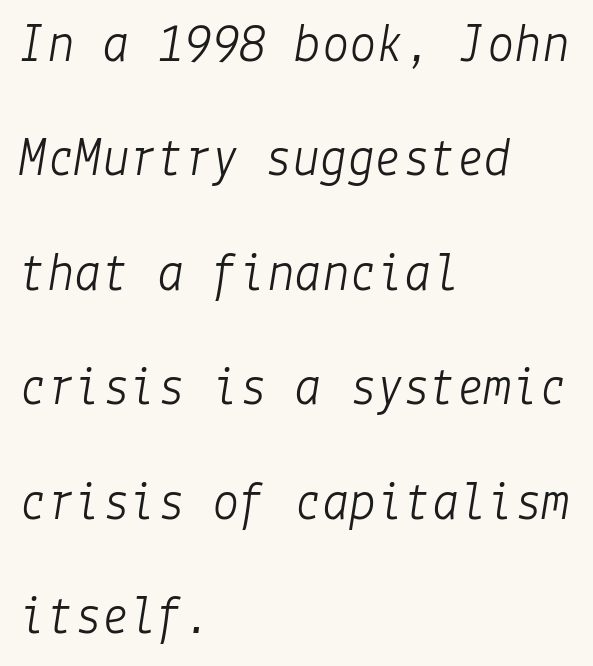
These lines stack with their left ends in a neat column. Descenders are the only things crossing below the line. The type is set solid horizontally, with unmodified tracking. Summary of vertical rhythm: relaxed, with wide interline spacing.
